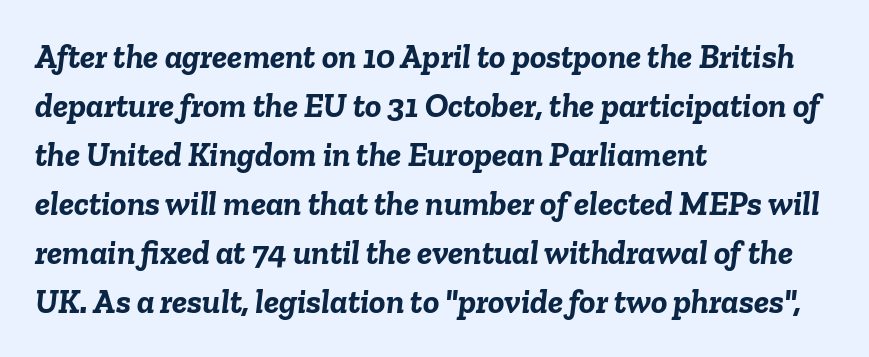
The image shows 34 px semibold type, italic (leaning right); set left-aligned, normal line spacing (1.44x), normal letter spacing, not underlined; low stroke contrast and a medium x-height.
